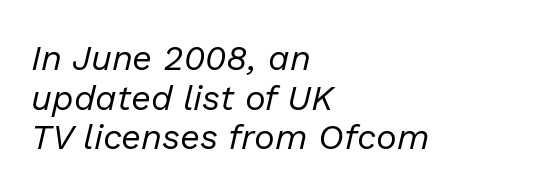
{"italic": "yes", "lean": "right", "slant_degrees": 13, "bold": "no", "weight": "regular", "width": "normal", "stroke_contrast": "low", "x_height": "medium", "monospaced": "no", "underline": "no", "align": "left", "line_spacing": "tight", "line_spacing_ratio": 1.13, "letter_spacing": "normal", "letter_spacing_em": 0.0, "glyph_px": 35}
